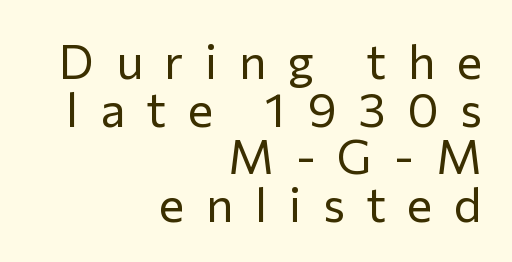
Q: Is the text bold? A: No.
Q: Is the text italic (slanted)? A: No, it is upright.
Q: Is the typeface a serif or a sans-serif typeface? A: Sans-serif.
Q: Is the text underlined? A: No.
Q: How is the paragraph aligned? A: Right-aligned.
Q: Is the spacing between letters normal or unusually wide? A: Unusually wide.
Q: Is the spacing between lines tight, normal or loose? A: Tight.
Q: Width (condensed, normal, or wide)? A: Normal.
Q: Stroke contrast? A: Low.
Q: x-height? A: Medium.
Q: Monospaced? A: No.
